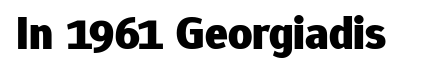
This rendering leaves character spacing at its baseline value. The face used here has the dense, thick strokes of a bold. Look at the bottom of the vertical strokes: they stop flat, with no serifs. The rendering uses natural spacing where letterforms have individual widths.
